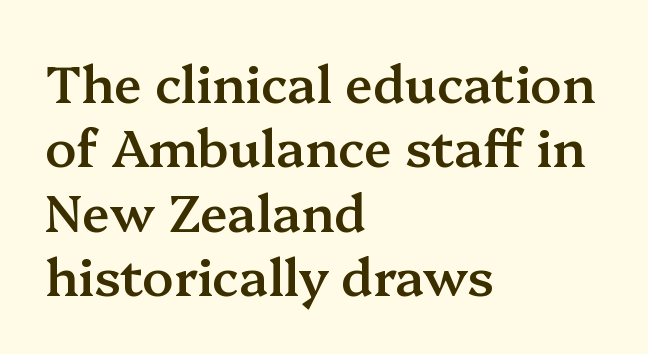
{"serif": "yes", "italic": "no", "bold": "semi", "weight": "semibold", "width": "normal", "stroke_contrast": "medium", "x_height": "medium", "monospaced": "no", "underline": "no", "align": "left", "line_spacing": "normal", "line_spacing_ratio": 1.26, "letter_spacing": "normal", "letter_spacing_em": 0.0, "glyph_px": 51}
